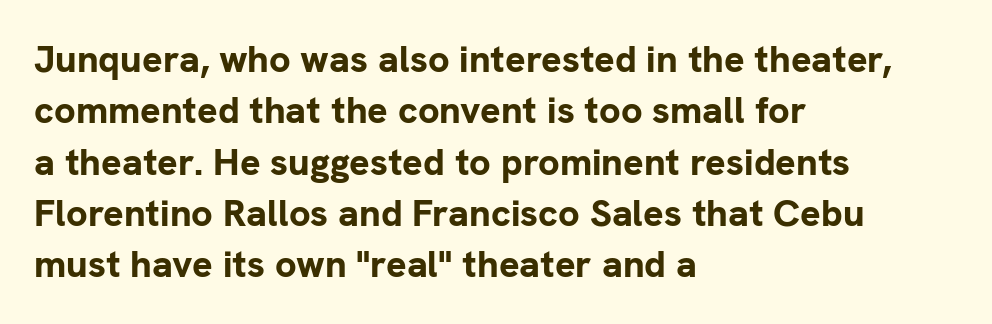
The passage shown is not underscored anywhere. A roman cut, with each character standing at attention. A student would call this left alignment; a typographer would say flush left, rag right. Inter-character spacing is left at the font's built-in metrics.
